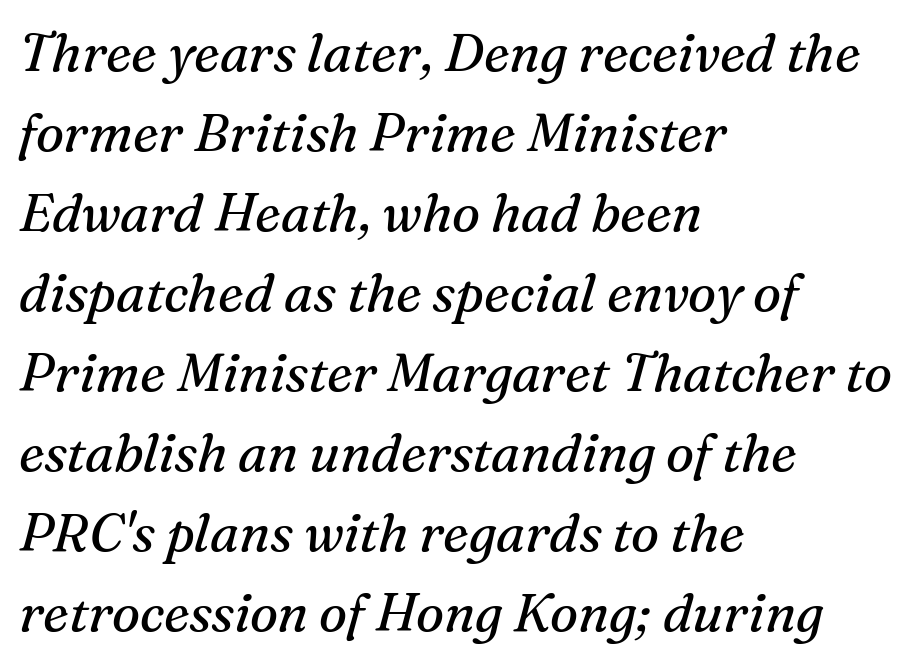
Q: Is the text bold? A: No.
Q: Is the text italic (slanted)? A: Yes, it leans right by about 16 degrees.
Q: Is the typeface a serif or a sans-serif typeface? A: Serif.
Q: Is the text underlined? A: No.
Q: How is the paragraph aligned? A: Left-aligned.
Q: Is the spacing between letters normal or unusually wide? A: Normal.
Q: Is the spacing between lines tight, normal or loose? A: Normal.
Q: Width (condensed, normal, or wide)? A: Normal.
Q: Stroke contrast? A: Medium.
Q: x-height? A: Medium.
Q: Monospaced? A: No.
